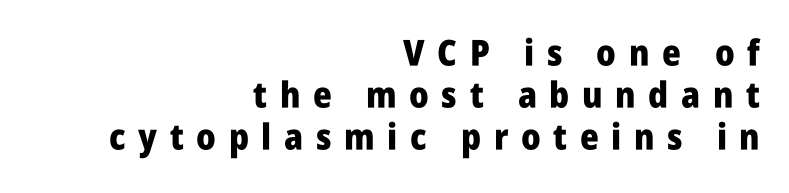
This sample uses a sans-serif face. Lines of text with bare space underneath. There is plenty of visible air inserted between adjacent glyphs. Character widths vary here, with narrow letters taking less room than wide ones. Is the type bold? Yes — the strokes are clearly thick and heavy.
